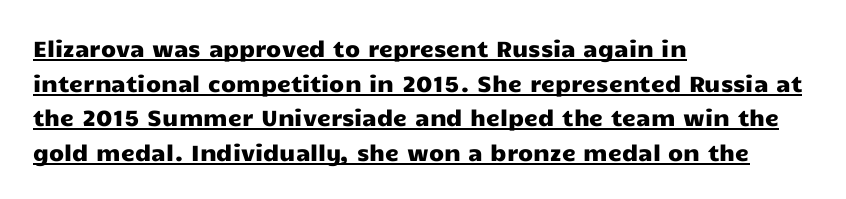
Q: Is the text italic (slanted)? A: No, it is upright.
Q: Is the text underlined? A: Yes.
Q: How is the paragraph aligned? A: Left-aligned.
Q: Is the spacing between letters normal or unusually wide? A: Normal.
Q: Is the spacing between lines tight, normal or loose? A: Normal.
